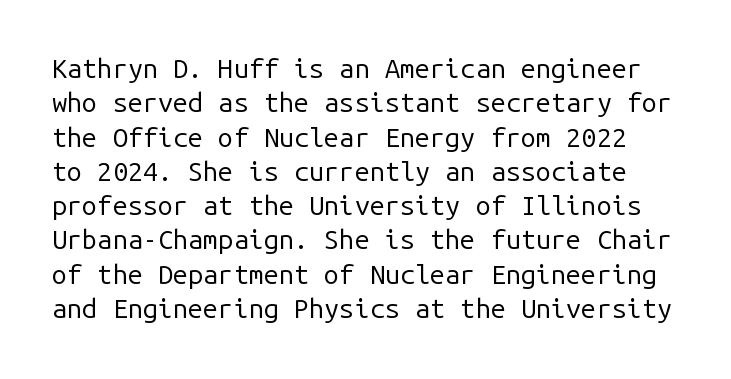
{"italic": "no", "bold": "no", "underline": "no", "line_spacing": "normal", "line_spacing_ratio": 1.27, "letter_spacing": "normal", "letter_spacing_em": 0.0, "glyph_px": 27}
